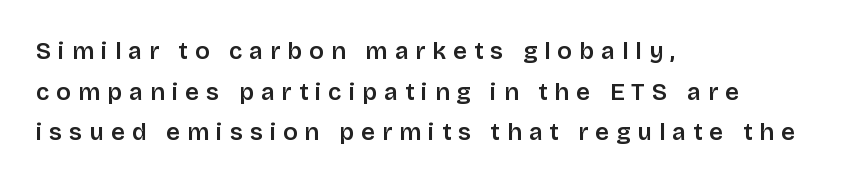
The image shows 24 px text type, upright; set left-aligned, normal line spacing (1.69x), unusually wide letter spacing (+0.29 em), not underlined.
